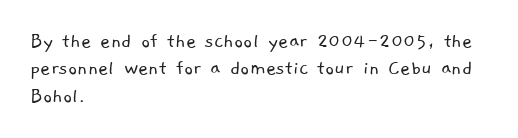
{"bold": "no", "underline": "no", "align": "left", "line_spacing_ratio": 1.24, "letter_spacing": "normal", "letter_spacing_em": 0.0, "glyph_px": 22}
